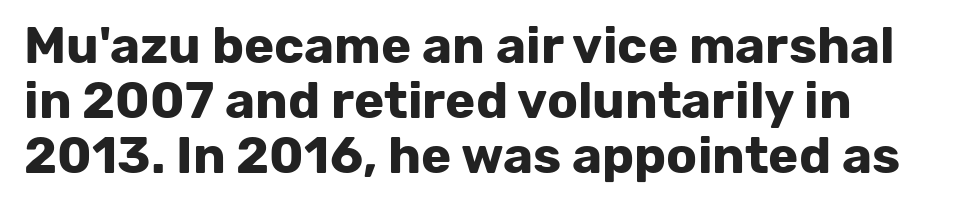
Q: Is the text bold? A: Yes.
Q: Is the text italic (slanted)? A: No, it is upright.
Q: Is the typeface a serif or a sans-serif typeface? A: Sans-serif.
Q: Is the text underlined? A: No.
Q: Is the spacing between letters normal or unusually wide? A: Normal.
Q: Is the spacing between lines tight, normal or loose? A: Tight.
Q: Width (condensed, normal, or wide)? A: Normal.
Q: Stroke contrast? A: Low.
Q: x-height? A: Medium.
Q: Monospaced? A: No.
